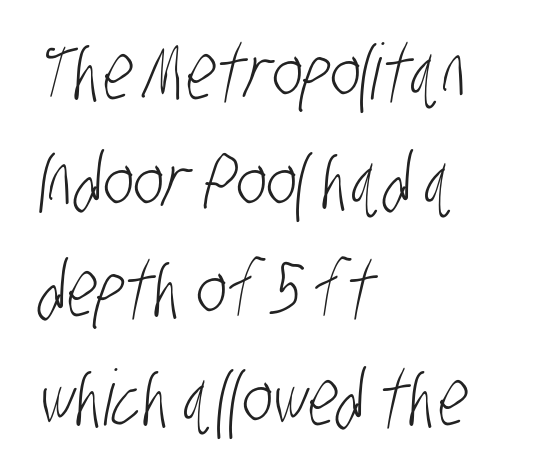
A typesetter would call this proportional, since set widths differ per character. Rows of type keep a routine distance in the vertical direction. The space directly below the letters is spotless. The strokes carry an ordinary text weight at most. Characters follow at the spacing the type designer built in. The rendering shows plain stroke endings on the letterforms — a sans-serif design.
